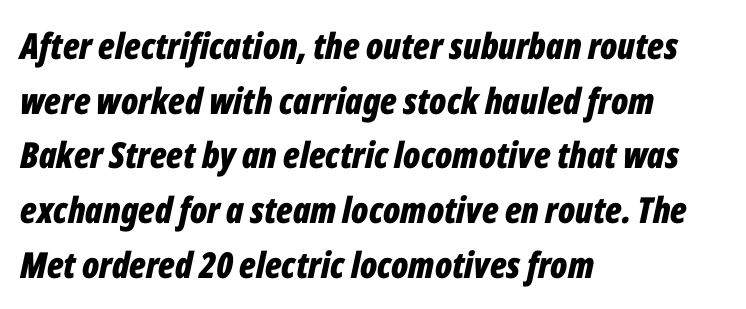
Q: Is the text bold? A: Yes.
Q: Is the text italic (slanted)? A: Yes, it leans right by about 12 degrees.
Q: Is the text underlined? A: No.
Q: How is the paragraph aligned? A: Left-aligned.
Q: Is the spacing between letters normal or unusually wide? A: Normal.
Q: Is the spacing between lines tight, normal or loose? A: Normal.
Q: Width (condensed, normal, or wide)? A: Condensed.
Q: Stroke contrast? A: Low.
Q: x-height? A: Medium.
Q: Monospaced? A: No.
